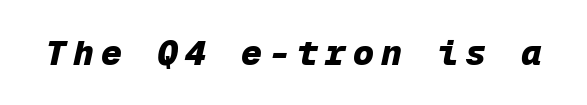
Q: Is the text bold? A: Yes.
Q: Is the text italic (slanted)? A: Yes, it leans right by about 12 degrees.
Q: Is the text underlined? A: No.
Q: Is the spacing between letters normal or unusually wide? A: Unusually wide.
Q: Width (condensed, normal, or wide)? A: Normal.
Q: Stroke contrast? A: Low.
Q: x-height? A: Medium.
Q: Monospaced? A: Yes.
